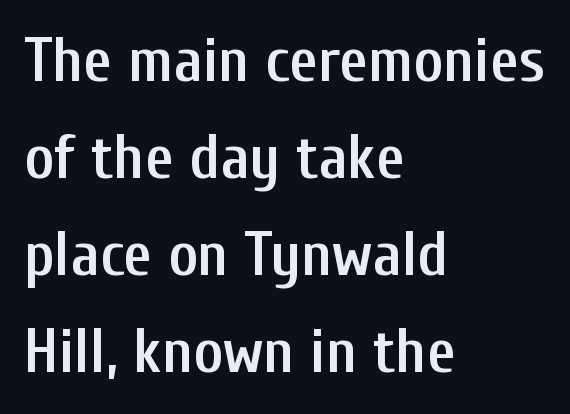
Q: Is the text bold? A: Semi-bold.
Q: Is the text italic (slanted)? A: No, it is upright.
Q: Is the typeface a serif or a sans-serif typeface? A: Sans-serif.
Q: Is the text underlined? A: No.
Q: How is the paragraph aligned? A: Left-aligned.
Q: Is the spacing between letters normal or unusually wide? A: Normal.
Q: Is the spacing between lines tight, normal or loose? A: Normal.
Q: Width (condensed, normal, or wide)? A: Condensed.
Q: Stroke contrast? A: Low.
Q: x-height? A: Medium.
Q: Monospaced? A: No.
